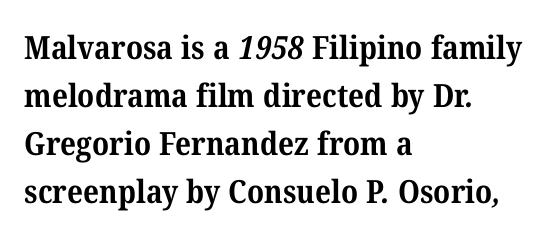
The image shows 32 px bold serif type; set left-aligned, normal line spacing (1.5x), normal letter spacing, not underlined; medium stroke contrast and a medium x-height.
